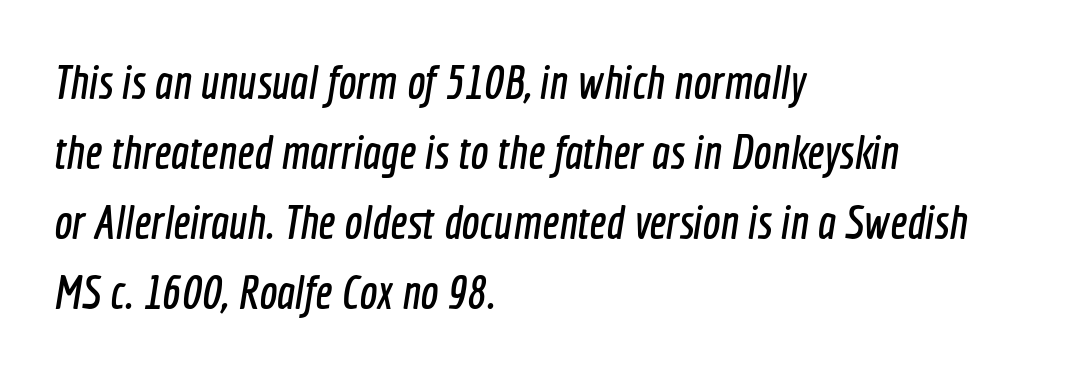
Only glyphs here, with clear space below each row. These lines keep a tight, regular rhythm from letter to letter. This sample is left-justified, so line endings fall wherever the words run out. Baseline-to-baseline distance is the conventional proportion of letter height.
